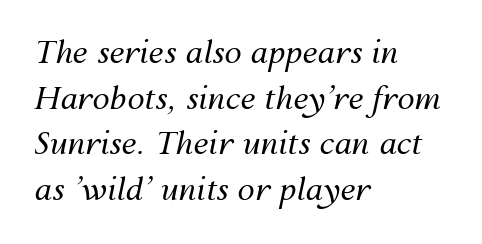
The image shows 31 px regular-weight type, italic (leaning right); set left-aligned, normal line spacing (1.47x), normal letter spacing, not underlined; medium stroke contrast and a medium x-height.
